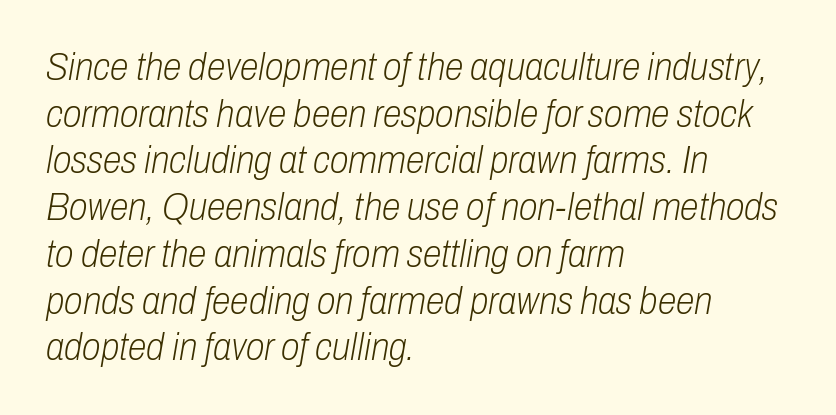
Typeset ragged right — the left edge is the straight one. Nothing unusual about the tracking: characters are spaced as the font intends. No chunkiness to these letters — they're not bold. Letters rest on an invisible, unmarked baseline.
